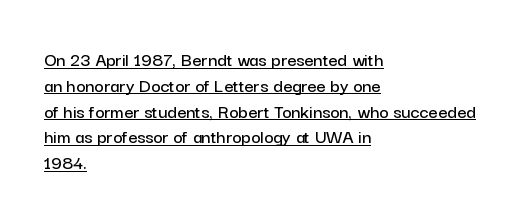
The image shows 20 px text type, upright; set left-aligned, normal line spacing (1.29x), normal letter spacing, underlined.
